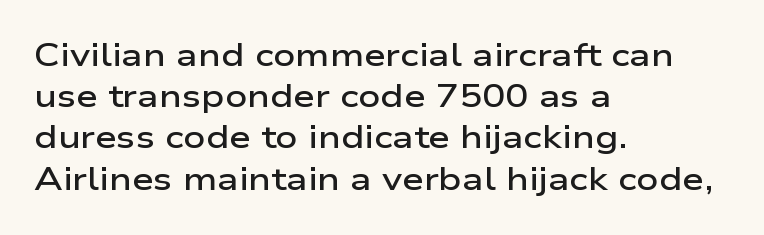
Type without underlining. Teacher's note: observe the even left margin — that is flush-left alignment. Spacing verdict: proportional, widths tailored to each character. The type is set solid horizontally, with unmodified tracking. Serifs: no, the terminals of the letterforms are clean.
